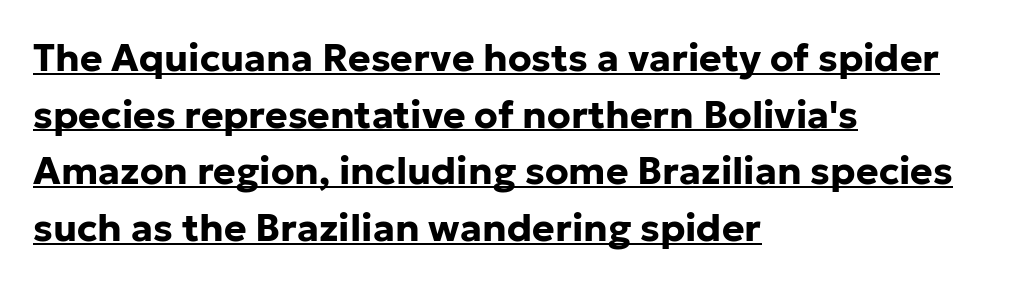
The image shows 38 px bold sans-serif type, upright; set left-aligned, normal line spacing (1.49x), normal letter spacing, underlined; low stroke contrast and a medium x-height.
